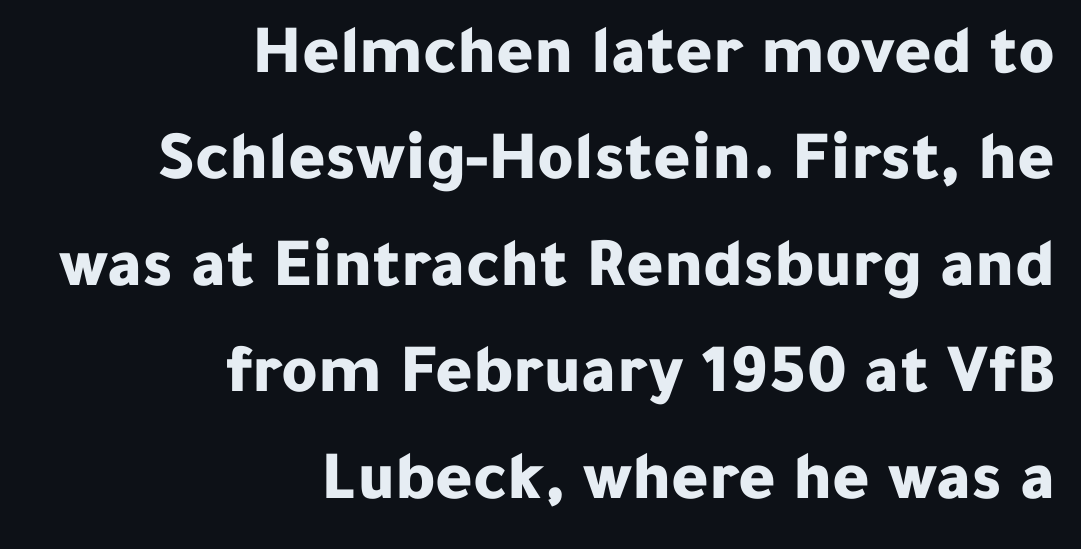
Q: Is the text bold? A: Yes.
Q: Is the text italic (slanted)? A: No, it is upright.
Q: Is the typeface a serif or a sans-serif typeface? A: Sans-serif.
Q: Is the text underlined? A: No.
Q: How is the paragraph aligned? A: Right-aligned.
Q: Is the spacing between letters normal or unusually wide? A: Normal.
Q: Is the spacing between lines tight, normal or loose? A: Normal.
Q: Width (condensed, normal, or wide)? A: Normal.
Q: Stroke contrast? A: Low.
Q: x-height? A: Medium.
Q: Monospaced? A: No.
